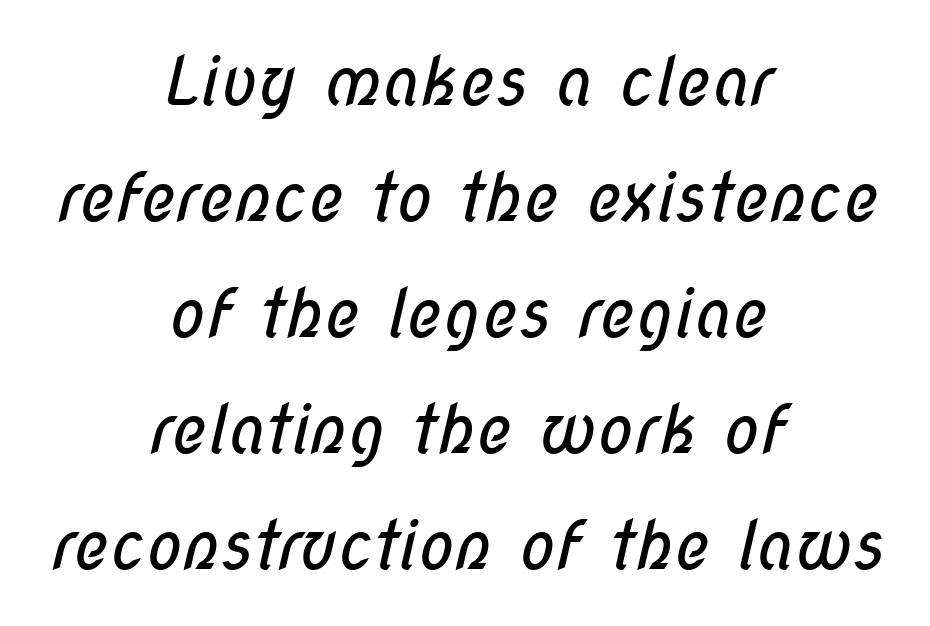
Q: Is the text bold? A: No.
Q: Is the typeface a serif or a sans-serif typeface? A: Sans-serif.
Q: Is the text underlined? A: No.
Q: How is the paragraph aligned? A: Centered.
Q: Is the spacing between letters normal or unusually wide? A: Normal.
Q: Width (condensed, normal, or wide)? A: Condensed.
Q: Stroke contrast? A: Low.
Q: x-height? A: Medium.
Q: Monospaced? A: No.
